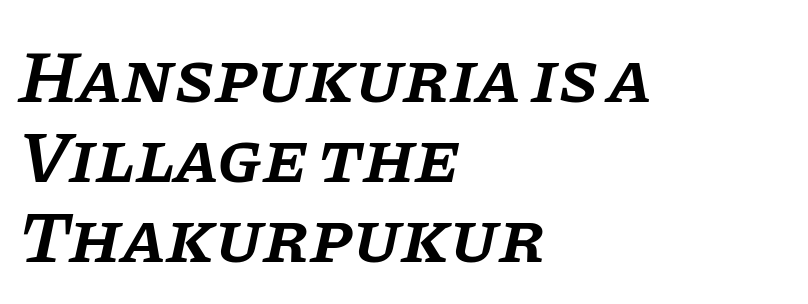
Think of a printed novel: that variable character pitch is what you see here. The face used here is a semibold: visibly heavier than regular, lighter than bold. Is the letter spacing exaggerated? No — it looks like the ordinary default. Vertical spacing — tight. The paragraph has a hard left edge and a soft right edge.
